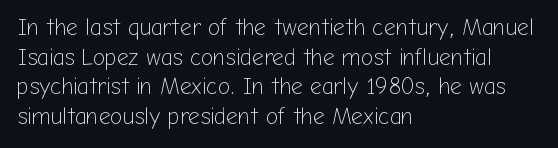
The lines sit at an ordinary, default distance from one another. The rag falls on the right side of this text block. The characters are drawn with everyday or finer stroke widths. Descender tails drop into unmarked territory.
